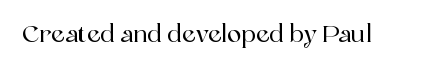
Observe the ordinary spacing: letters are neighbours, not strangers. Underline: absent. Rendered with straight, roman letterforms.
